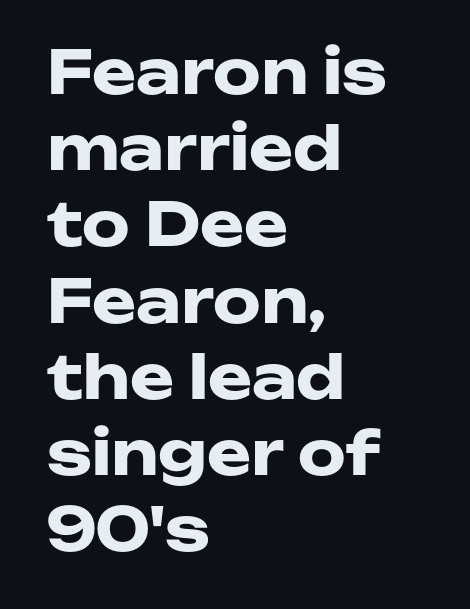
Q: Is the text bold? A: Yes.
Q: Is the text italic (slanted)? A: No, it is upright.
Q: Is the typeface a serif or a sans-serif typeface? A: Sans-serif.
Q: Is the text underlined? A: No.
Q: How is the paragraph aligned? A: Left-aligned.
Q: Is the spacing between letters normal or unusually wide? A: Normal.
Q: Is the spacing between lines tight, normal or loose? A: Normal.
Q: Width (condensed, normal, or wide)? A: Wide.
Q: Stroke contrast? A: Low.
Q: x-height? A: Medium.
Q: Monospaced? A: No.
